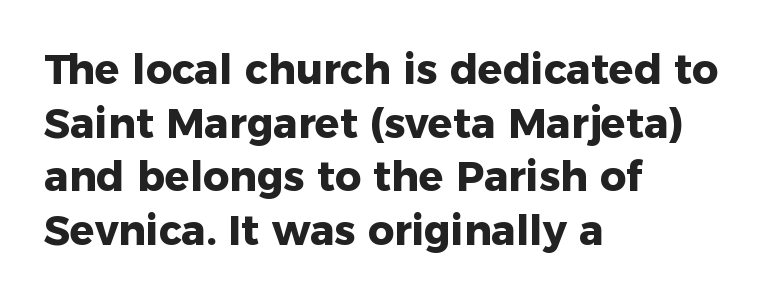
Each letter keeps its own natural width here, so spacing adapts to shape. Honestly, the letter spacing is just normal — you wouldn't notice it. Heft: maximum for text — a bold. Teacher's note: observe the even left margin — that is flush-left alignment.
